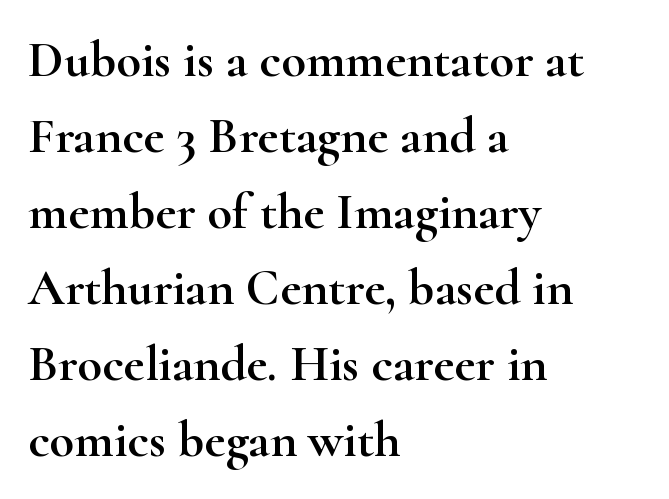
{"serif": "yes", "italic": "no", "width": "wide", "stroke_contrast": "high", "x_height": "small", "monospaced": "no", "underline": "no", "align": "left", "line_spacing": "normal", "line_spacing_ratio": 1.49, "letter_spacing": "normal", "letter_spacing_em": 0.0, "glyph_px": 51}
